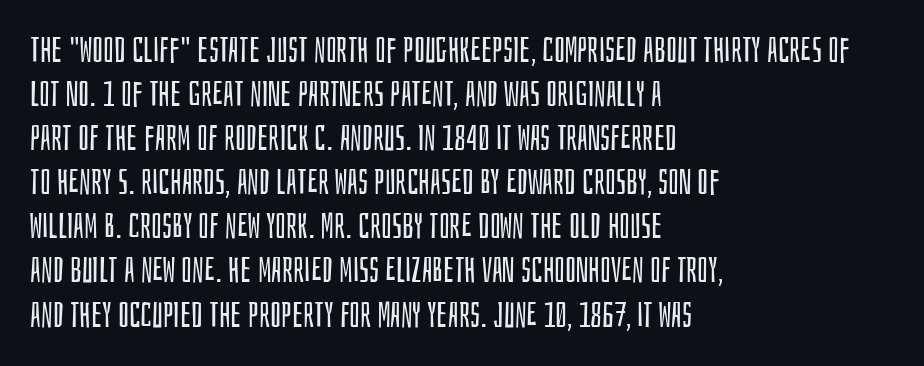
{"serif": "no", "italic": "no", "bold": "no", "weight": "regular", "width": "condensed", "stroke_contrast": "low", "x_height": "large", "monospaced": "no", "underline": "no", "align": "left", "line_spacing": "normal", "line_spacing_ratio": 1.26, "letter_spacing": "normal", "letter_spacing_em": 0.0, "glyph_px": 35}
